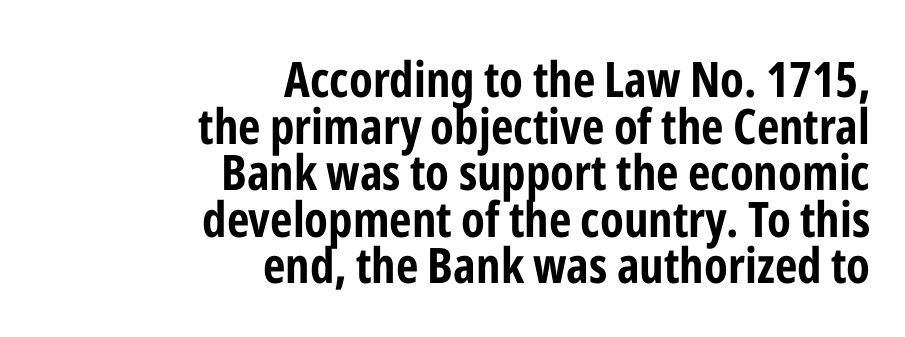
{"serif": "no", "italic": "no", "bold": "yes", "weight": "bold", "width": "condensed", "stroke_contrast": "low", "x_height": "medium", "monospaced": "no", "underline": "no", "align": "right", "line_spacing": "tight", "line_spacing_ratio": 0.95, "letter_spacing": "normal", "letter_spacing_em": 0.0, "glyph_px": 49}
